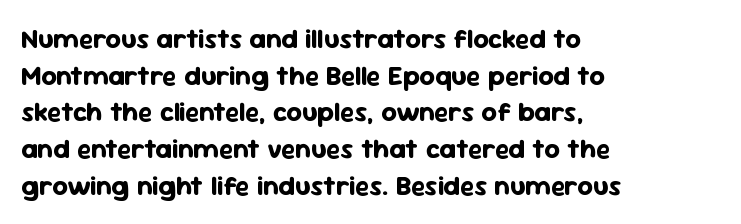
{"italic": "no", "bold": "yes", "underline": "no", "align": "left", "line_spacing": "normal", "line_spacing_ratio": 1.36, "letter_spacing": "normal", "letter_spacing_em": 0.0, "glyph_px": 27}
